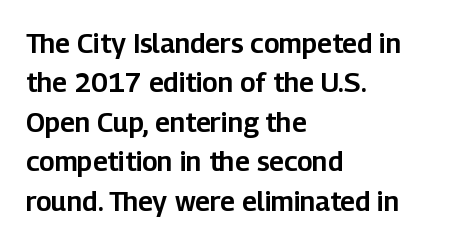
The image shows 27 px text type, upright; set left-aligned, normal line spacing (1.46x), normal letter spacing, not underlined.
